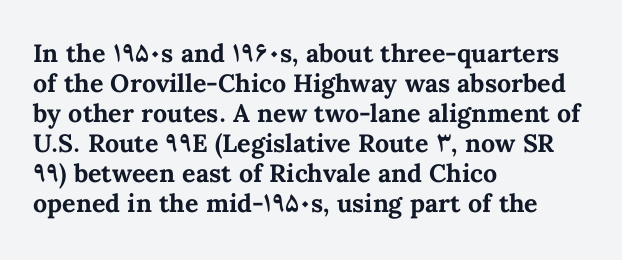
{"italic": "no", "bold": "yes", "underline": "no", "align": "left", "line_spacing_ratio": 1.2, "letter_spacing": "normal", "letter_spacing_em": 0.0, "glyph_px": 25}
